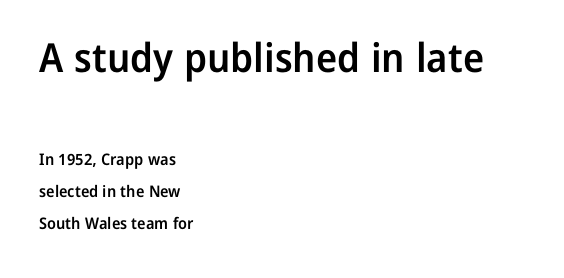
{"serif": "no", "italic": "no", "bold": "semi", "weight": "semibold", "width": "normal", "stroke_contrast": "low", "x_height": "medium", "monospaced": "no", "underline": "no", "align": "left", "line_spacing": "loose", "line_spacing_ratio": 2.02, "letter_spacing": "normal", "letter_spacing_em": 0.0, "larger_block": "first", "size_ratio": 2.5, "glyph_px": 40}
